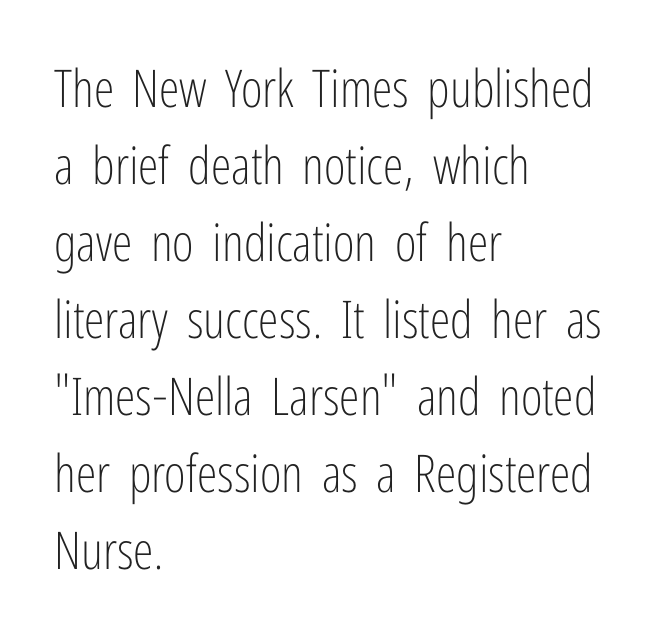
Q: Is the text bold? A: No.
Q: Is the text italic (slanted)? A: No, it is upright.
Q: Is the typeface a serif or a sans-serif typeface? A: Sans-serif.
Q: Is the text underlined? A: No.
Q: How is the paragraph aligned? A: Left-aligned.
Q: Is the spacing between letters normal or unusually wide? A: Normal.
Q: Is the spacing between lines tight, normal or loose? A: Normal.
Q: Width (condensed, normal, or wide)? A: Condensed.
Q: Stroke contrast? A: Low.
Q: x-height? A: Medium.
Q: Monospaced? A: No.
